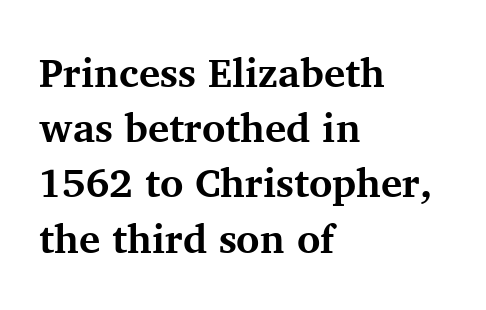
Q: Is the text bold? A: Yes.
Q: Is the text italic (slanted)? A: No, it is upright.
Q: Is the typeface a serif or a sans-serif typeface? A: Serif.
Q: Is the text underlined? A: No.
Q: How is the paragraph aligned? A: Left-aligned.
Q: Is the spacing between letters normal or unusually wide? A: Normal.
Q: Is the spacing between lines tight, normal or loose? A: Normal.
Q: Width (condensed, normal, or wide)? A: Normal.
Q: Stroke contrast? A: Medium.
Q: x-height? A: Medium.
Q: Monospaced? A: No.
